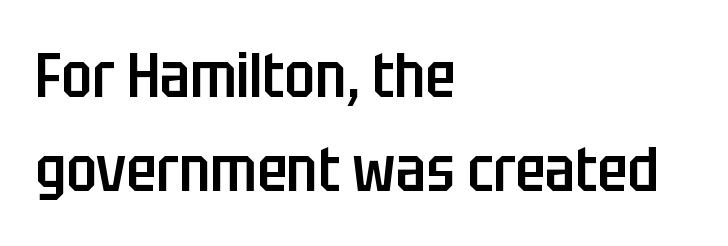
{"serif": "no", "italic": "no", "bold": "semi", "weight": "semibold", "width": "condensed", "stroke_contrast": "low", "x_height": "large", "monospaced": "no", "underline": "no", "align": "left", "line_spacing": "normal", "line_spacing_ratio": 1.52, "letter_spacing": "normal", "letter_spacing_em": 0.0, "glyph_px": 62}
